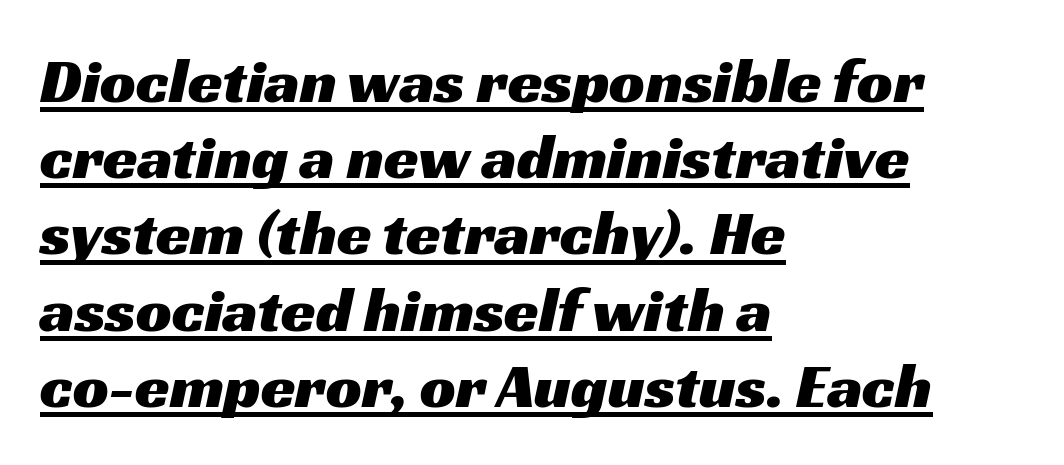
Q: Is the typeface a serif or a sans-serif typeface? A: Sans-serif.
Q: Is the text underlined? A: Yes.
Q: How is the paragraph aligned? A: Left-aligned.
Q: Is the spacing between letters normal or unusually wide? A: Normal.
Q: Width (condensed, normal, or wide)? A: Wide.
Q: Stroke contrast? A: Medium.
Q: x-height? A: Medium.
Q: Monospaced? A: No.
